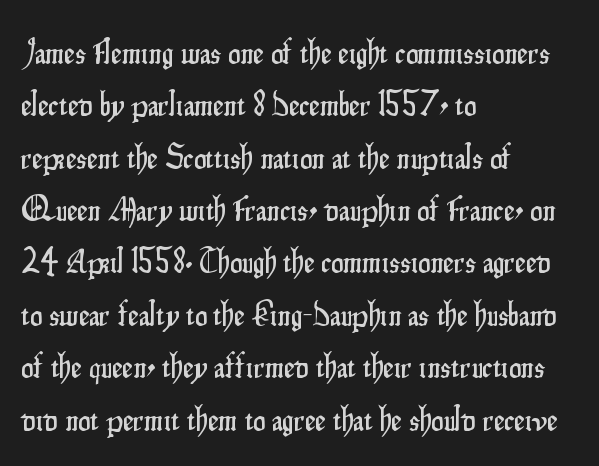
{"serif": "no", "italic": "no", "width": "condensed", "stroke_contrast": "low", "x_height": "small", "monospaced": "no", "underline": "no", "align": "left", "line_spacing": "normal", "line_spacing_ratio": 1.54, "letter_spacing": "normal", "letter_spacing_em": 0.0, "glyph_px": 34}
